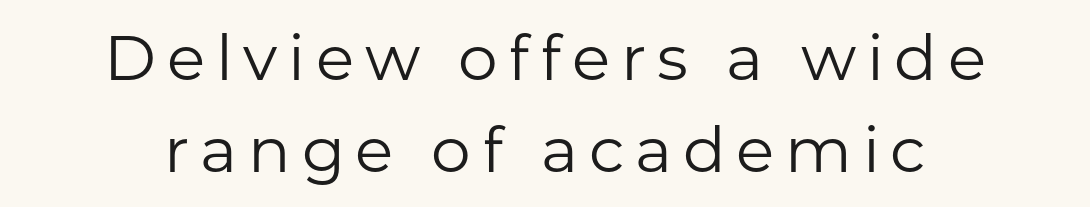
Designer's note — italics off, roman on. A typesetter would call this leading conventional body-copy spacing. The compositor balanced each line on the midline. The passage shown is typed in a proportional face where columns would drift. The characters are drawn with everyday or finer stroke widths. Unlike a traditional serif, this face leaves its strokes unadorned.
